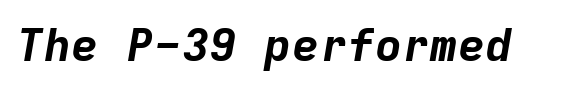
The image shows 46 px bold type, italic (leaning right), monospaced; set normal letter spacing, not underlined; low stroke contrast and a medium x-height.
